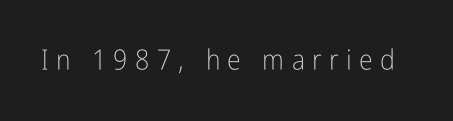
Q: Is the text bold? A: No.
Q: Is the text italic (slanted)? A: No, it is upright.
Q: Is the typeface a serif or a sans-serif typeface? A: Sans-serif.
Q: Is the text underlined? A: No.
Q: Is the spacing between letters normal or unusually wide? A: Unusually wide.
Q: Width (condensed, normal, or wide)? A: Condensed.
Q: Stroke contrast? A: Low.
Q: x-height? A: Medium.
Q: Monospaced? A: No.
